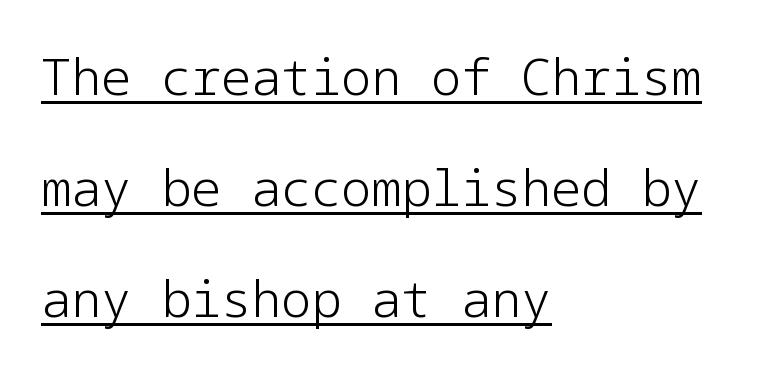
Does the lettering tilt? It doesn't — this is upright. The line-height multiplier appears high, well above default. The lettering is marked with a stroke running underneath it. Regarding serifs, this sample does without them. This rendering uses left alignment, leaving the right contour irregular. The passage shown has conventional tracking throughout.
